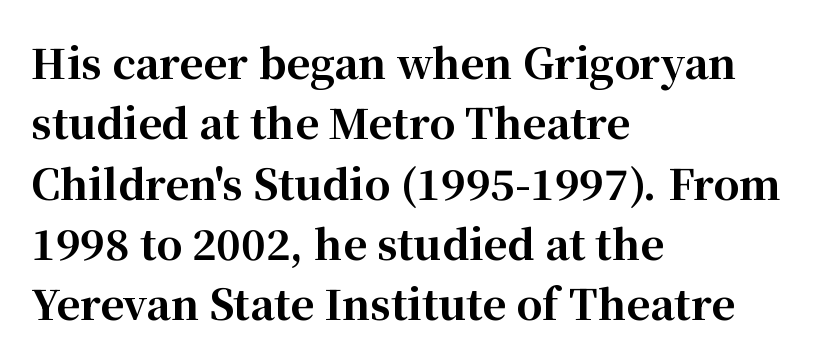
The face used here is proportionally spaced, like ordinary book or web type. Regarding serifs, this sample has them. The block of text has a typical density, with ordinary space between rows. Line beginnings align vertically; line endings do not.
